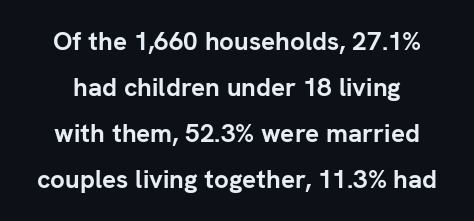
This rendering leaves character spacing at its baseline value. The area under the type is left untouched. Upright lettering throughout. The characters look thick and weighty, a clear bold.
